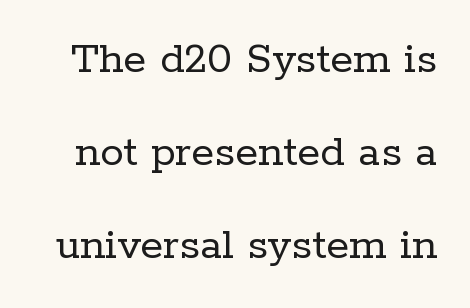
The image shows 47 px regular-weight serif type, upright; set loose line spacing (1.98x), normal letter spacing, not underlined; low stroke contrast and a medium x-height.
